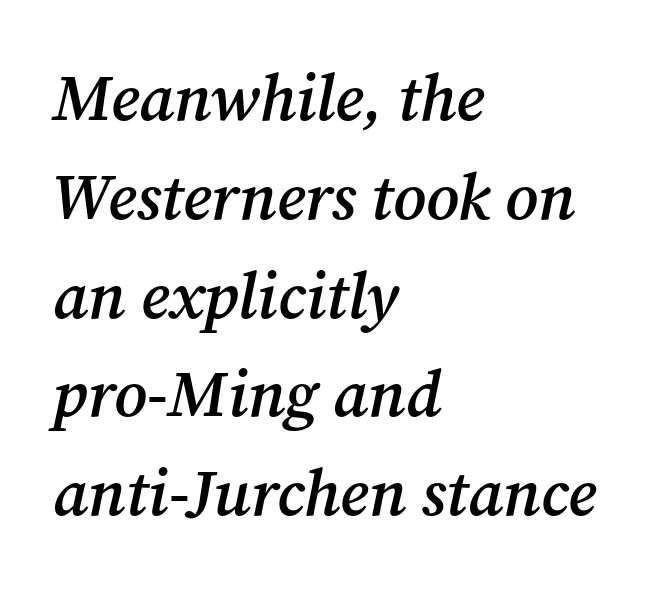
Q: Is the text bold? A: Semi-bold.
Q: Is the text italic (slanted)? A: Yes, it leans right by about 12 degrees.
Q: Is the typeface a serif or a sans-serif typeface? A: Serif.
Q: Is the text underlined? A: No.
Q: How is the paragraph aligned? A: Left-aligned.
Q: Is the spacing between letters normal or unusually wide? A: Normal.
Q: Is the spacing between lines tight, normal or loose? A: Normal.
Q: Width (condensed, normal, or wide)? A: Normal.
Q: Stroke contrast? A: Medium.
Q: x-height? A: Medium.
Q: Monospaced? A: No.
